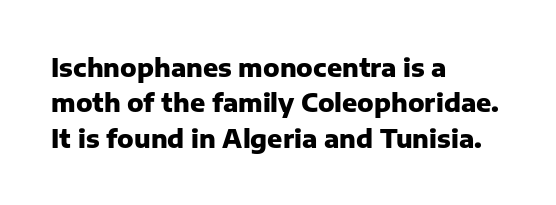
The image shows 25 px bold type, upright; set left-aligned, normal line spacing (1.42x), normal letter spacing, not underlined.
